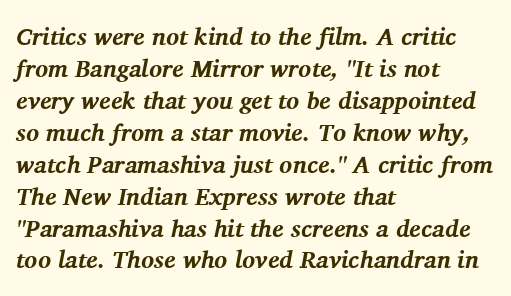
{"italic": "yes", "lean": "right", "slant_degrees": 11, "bold": "yes", "underline": "no", "align": "left", "line_spacing": "normal", "line_spacing_ratio": 1.33, "letter_spacing": "normal", "letter_spacing_em": 0.0, "glyph_px": 24}
